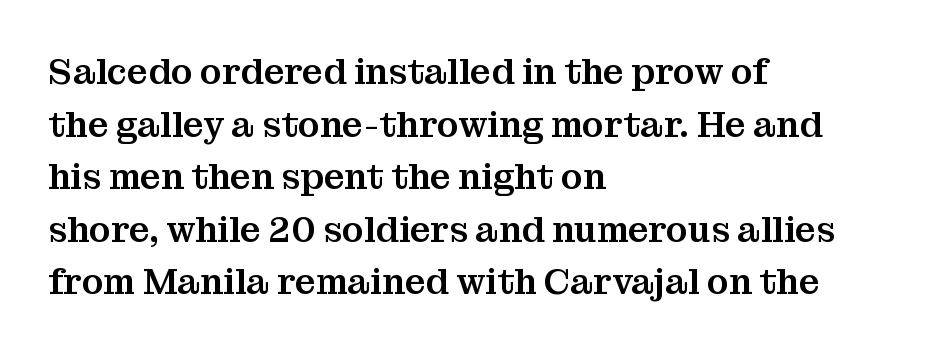
Q: Is the text italic (slanted)? A: No, it is upright.
Q: Is the typeface a serif or a sans-serif typeface? A: Serif.
Q: Is the text underlined? A: No.
Q: How is the paragraph aligned? A: Left-aligned.
Q: Is the spacing between letters normal or unusually wide? A: Normal.
Q: Is the spacing between lines tight, normal or loose? A: Normal.
Q: Width (condensed, normal, or wide)? A: Normal.
Q: Stroke contrast? A: Medium.
Q: x-height? A: Medium.
Q: Monospaced? A: No.
